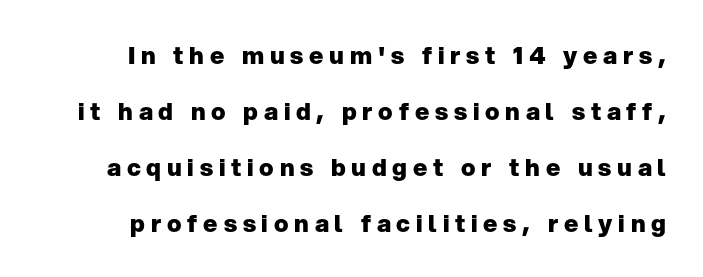
Q: Is the text bold? A: Yes.
Q: Is the text italic (slanted)? A: No, it is upright.
Q: Is the text underlined? A: No.
Q: Is the spacing between letters normal or unusually wide? A: Unusually wide.
Q: Is the spacing between lines tight, normal or loose? A: Loose.
